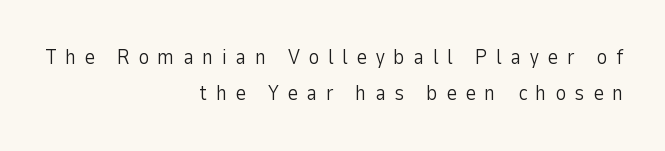
{"italic": "no", "bold": "no", "underline": "no", "align": "right", "line_spacing_ratio": 1.73, "letter_spacing": "wide", "letter_spacing_em": 0.4, "glyph_px": 21}
